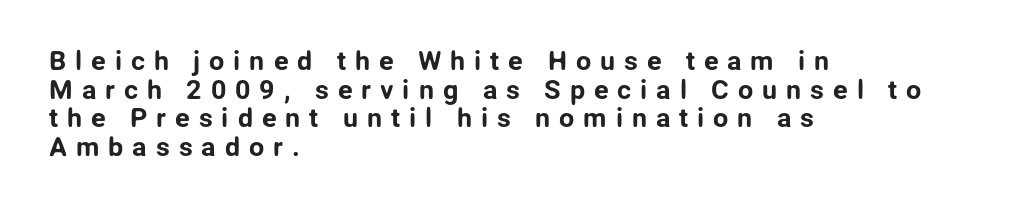
{"italic": "no", "underline": "no", "align": "left", "line_spacing": "tight", "line_spacing_ratio": 1.06, "letter_spacing": "wide", "letter_spacing_em": 0.33, "glyph_px": 27}
